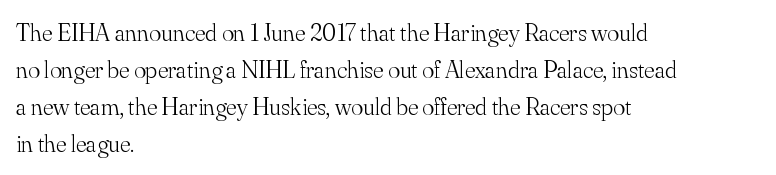
The image shows 25 px text type, upright; set left-aligned, normal line spacing (1.48x), normal letter spacing, not underlined.
